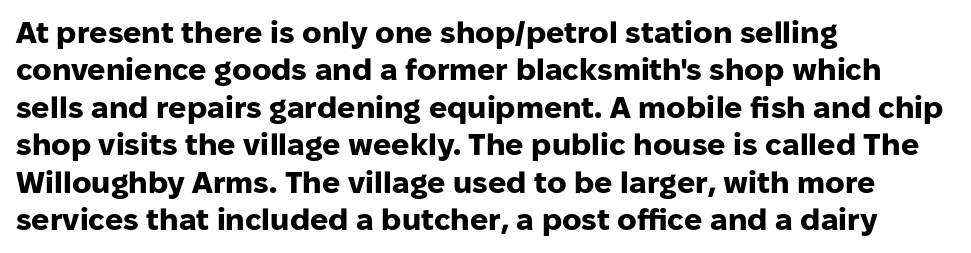
Strokes here are thick enough to call this a true bold. Compared with a centered layout, this one pins lines to the left instead. Examine the stroke ends and you'll find no serifs. Vertical spacing — default.
